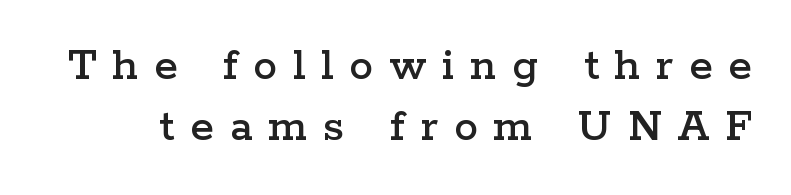
{"serif": "yes", "italic": "no", "width": "wide", "stroke_contrast": "low", "x_height": "medium", "monospaced": "no", "underline": "no", "line_spacing": "normal", "line_spacing_ratio": 1.27, "letter_spacing": "wide", "letter_spacing_em": 0.33, "glyph_px": 48}
